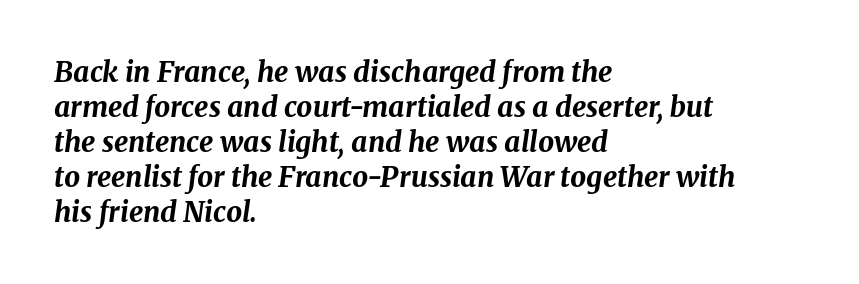
Q: Is the text bold? A: Yes.
Q: Is the text italic (slanted)? A: Yes, it leans right by about 8 degrees.
Q: Is the text underlined? A: No.
Q: How is the paragraph aligned? A: Left-aligned.
Q: Is the spacing between letters normal or unusually wide? A: Normal.
Q: Is the spacing between lines tight, normal or loose? A: Normal.
Q: Width (condensed, normal, or wide)? A: Normal.
Q: Stroke contrast? A: Medium.
Q: x-height? A: Medium.
Q: Monospaced? A: No.
